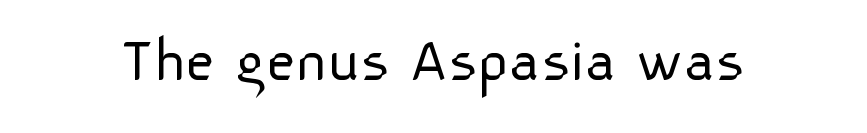
{"serif": "no", "italic": "no", "bold": "no", "weight": "light", "width": "normal", "stroke_contrast": "low", "x_height": "medium", "monospaced": "no", "underline": "no", "letter_spacing": "normal", "letter_spacing_em": 0.0, "glyph_px": 65}
